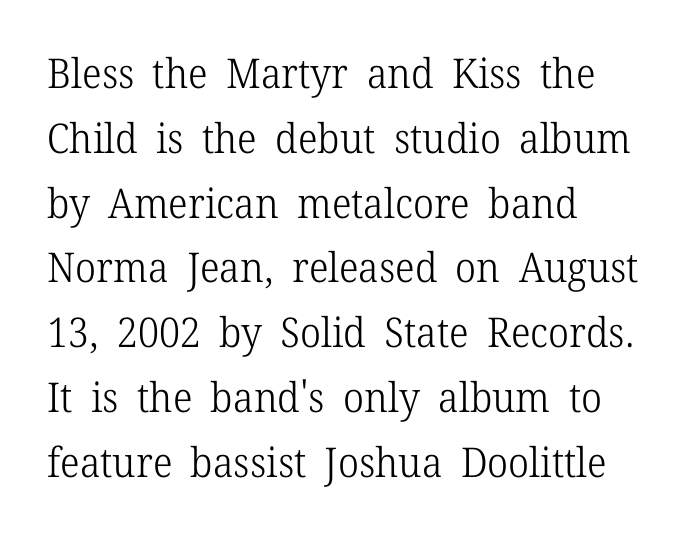
{"serif": "yes", "italic": "no", "bold": "no", "weight": "light", "width": "normal", "stroke_contrast": "low", "x_height": "medium", "monospaced": "no", "underline": "no", "align": "left", "line_spacing": "normal", "line_spacing_ratio": 1.58, "letter_spacing": "normal", "letter_spacing_em": 0.0, "glyph_px": 41}
